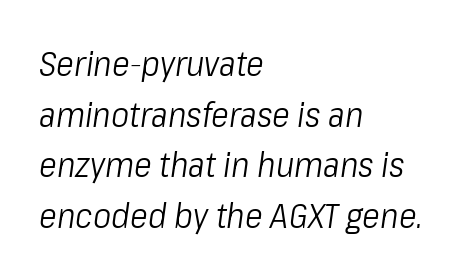
Yep, that's italic — everything's leaning. Vertically, the passage feels balanced, rows spaced as you'd expect. The lines in this sample share a left origin and differ only in where they stop. The font sits on the lighter half of the weight spectrum, regular included.
